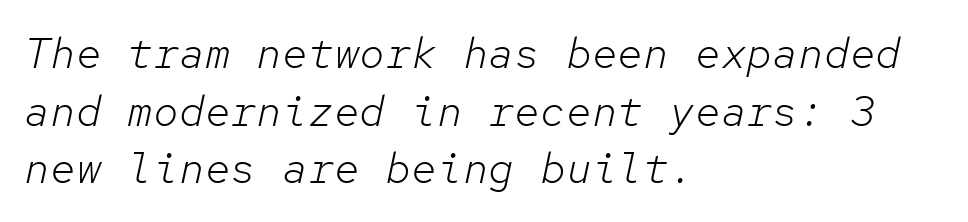
{"italic": "yes", "lean": "right", "slant_degrees": 12, "bold": "no", "weight": "light", "width": "normal", "stroke_contrast": "low", "x_height": "medium", "monospaced": "yes", "underline": "no", "align": "left", "line_spacing": "normal", "line_spacing_ratio": 1.34, "letter_spacing": "normal", "letter_spacing_em": 0.0, "glyph_px": 43}
